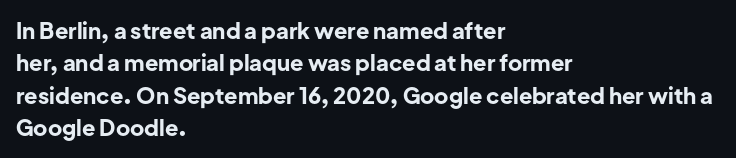
The image shows 22 px bold type, upright; set left-aligned, normal line spacing (1.47x), normal letter spacing, not underlined.
